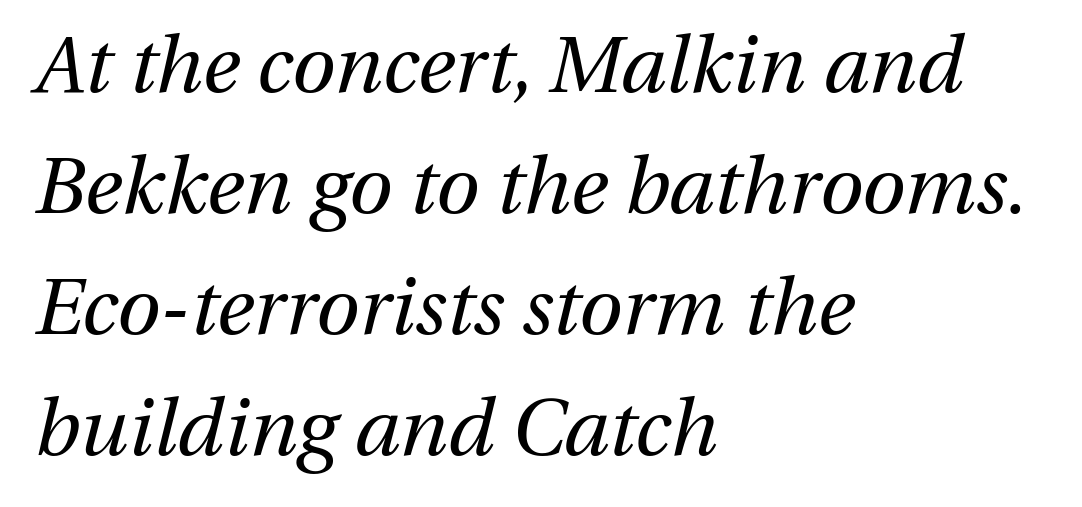
Q: Is the text bold? A: No.
Q: Is the text italic (slanted)? A: Yes, it leans right by about 13 degrees.
Q: Is the text underlined? A: No.
Q: How is the paragraph aligned? A: Left-aligned.
Q: Is the spacing between letters normal or unusually wide? A: Normal.
Q: Is the spacing between lines tight, normal or loose? A: Normal.
Q: Width (condensed, normal, or wide)? A: Normal.
Q: Stroke contrast? A: Medium.
Q: x-height? A: Medium.
Q: Monospaced? A: No.
